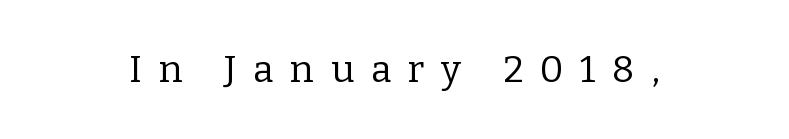
Q: Is the text bold? A: No.
Q: Is the text italic (slanted)? A: No, it is upright.
Q: Is the typeface a serif or a sans-serif typeface? A: Serif.
Q: Is the text underlined? A: No.
Q: Is the spacing between letters normal or unusually wide? A: Unusually wide.
Q: Width (condensed, normal, or wide)? A: Normal.
Q: Stroke contrast? A: Low.
Q: x-height? A: Medium.
Q: Monospaced? A: No.
